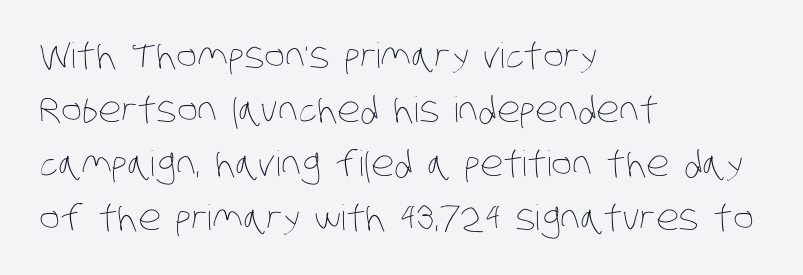
{"bold": "no", "weight": "thin", "width": "condensed", "stroke_contrast": "low", "x_height": "large", "monospaced": "no", "underline": "no", "align": "left", "line_spacing": "normal", "line_spacing_ratio": 1.54, "letter_spacing": "normal", "letter_spacing_em": 0.0, "glyph_px": 35}
